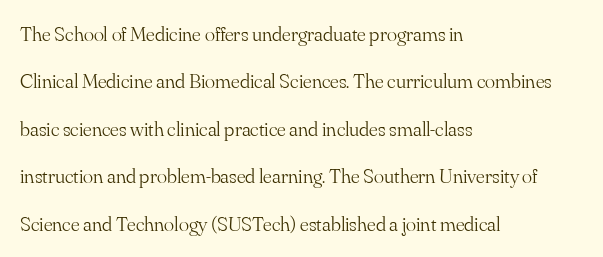
Compared with a centered layout, this one pins lines to the left instead. The letters stand straight up with perfectly vertical stems. This sample trades compactness for vertical openness between lines. The gap between lines stays unmarked.
